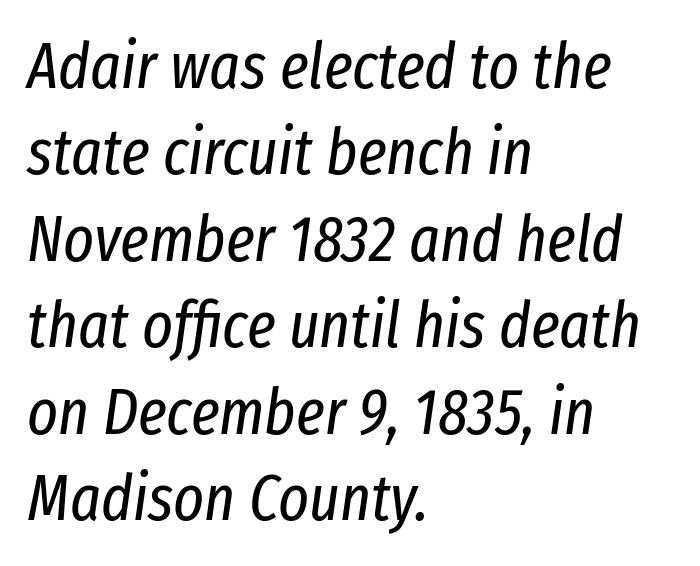
{"italic": "yes", "lean": "right", "slant_degrees": 8, "bold": "no", "weight": "regular", "width": "condensed", "stroke_contrast": "low", "x_height": "medium", "monospaced": "no", "underline": "no", "align": "left", "line_spacing": "normal", "line_spacing_ratio": 1.33, "letter_spacing": "normal", "letter_spacing_em": 0.0, "glyph_px": 65}
